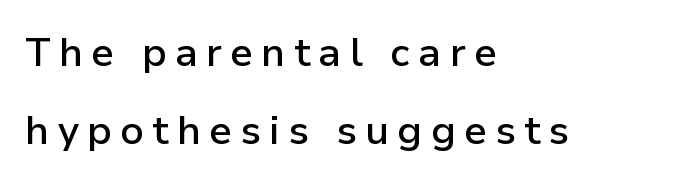
{"serif": "no", "italic": "no", "bold": "semi", "weight": "semibold", "width": "normal", "stroke_contrast": "low", "x_height": "medium", "monospaced": "no", "underline": "no", "align": "left", "line_spacing": "loose", "line_spacing_ratio": 1.95, "letter_spacing": "wide", "letter_spacing_em": 0.21, "glyph_px": 40}
